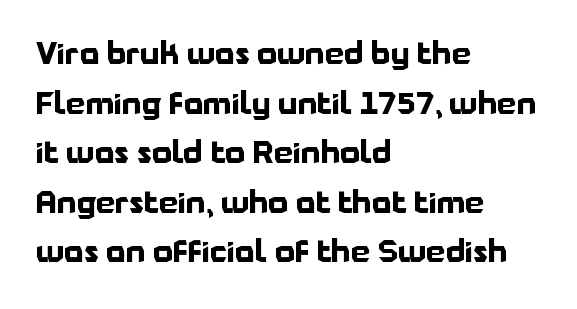
Regular leading. Look at the bottom of the vertical strokes: they stop flat, with no serifs. Glance below the letters and you will spot only blank space. Do the characters align in a grid? No, the font is proportional. These lines stack with their left ends in a neat column. This rendering leaves character spacing at its baseline value.
